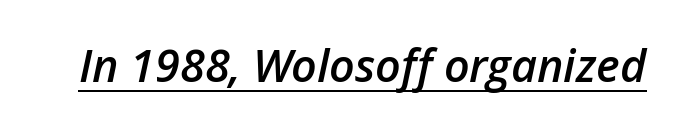
{"italic": "yes", "lean": "right", "slant_degrees": 12, "bold": "semi", "weight": "semibold", "width": "normal", "stroke_contrast": "low", "x_height": "medium", "monospaced": "no", "underline": "yes", "letter_spacing": "normal", "letter_spacing_em": 0.0, "glyph_px": 45}
